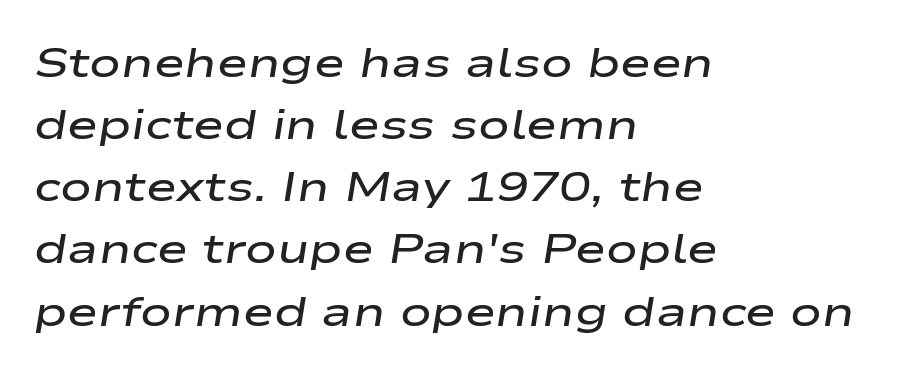
These lines sit exactly where default settings would place them. Weight check: semibold — heavier than regular, not quite bold. Which margin do the lines hug? The left one — the right edge is uneven. When letters slant like this, we call the style italic. The line texture is even and compact thanks to regular tracking.
